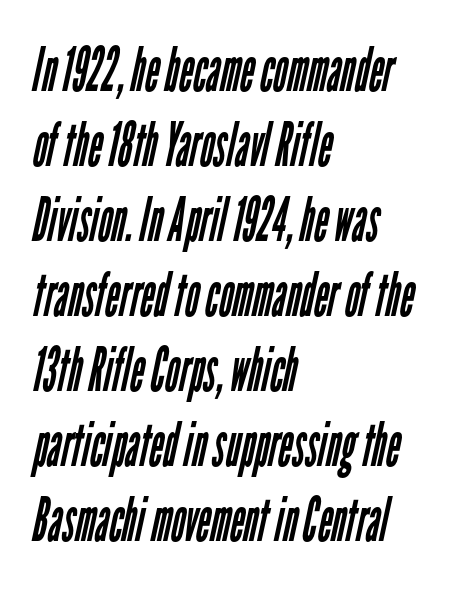
Standard letterfit; no display-style spreading of the glyphs. Honestly, there is no underline to notice here at all. Is the block centered? No — it sits flush against the left margin. The face used here is a sans, in the tradition of grotesques and geometrics. A typesetter would call this proportional, since set widths differ per character.
